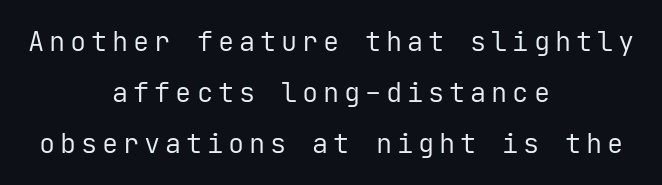
The image shows 27 px text type, upright; set centered, line spacing 1.88x, not underlined.
